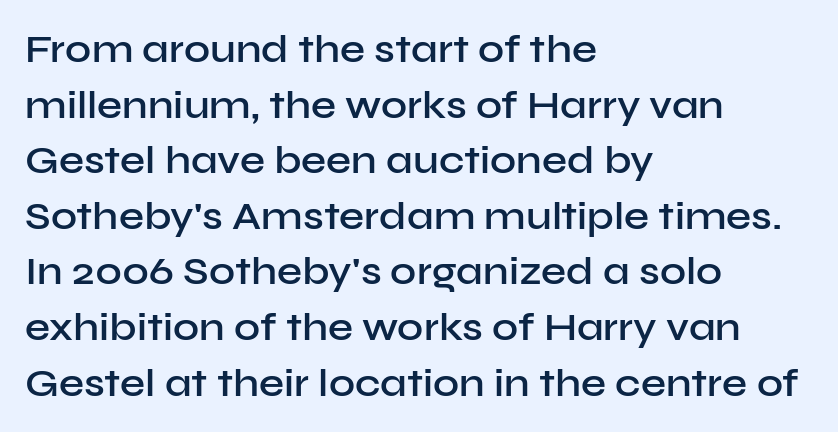
This is roman type, the default non-slanted kind. Quick note: interline space is typical. The face used here is proportionally spaced, like ordinary book or web type. The passage is arranged the way most books set body copy — flush left. Default kerning and tracking; the words read as compact shapes.
